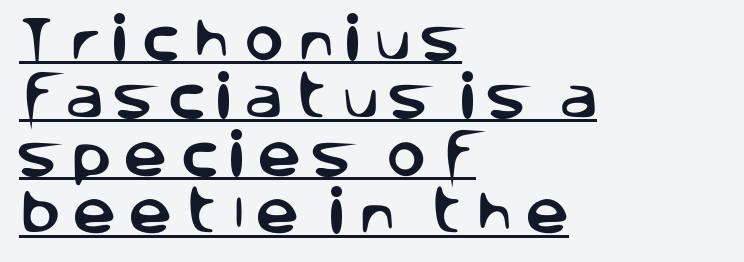
The passage shown has open, widely tracked lettering throughout. This rendering uses left alignment, leaving the right contour irregular. The passage shown is typed in a proportional face where columns would drift. A roman cut, with each character standing at attention. Type style note: lacks serifs. A rule runs beneath these lines of type.
